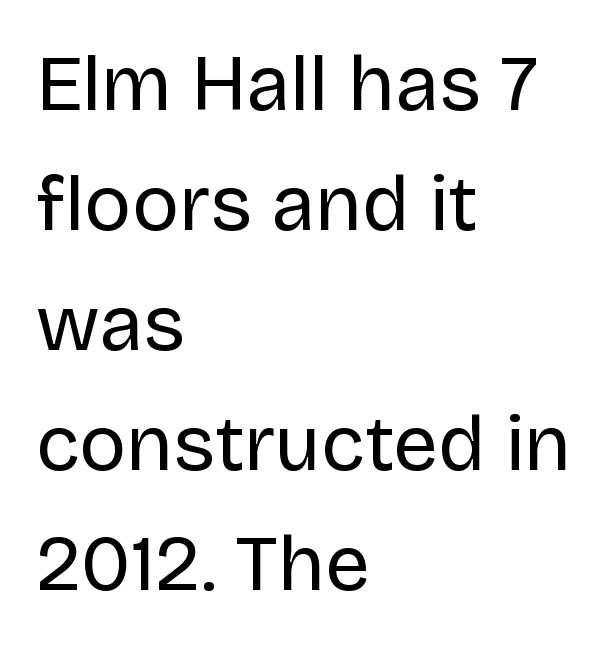
{"serif": "no", "italic": "no", "bold": "no", "weight": "regular", "width": "normal", "stroke_contrast": "low", "x_height": "large", "monospaced": "no", "underline": "no", "align": "left", "line_spacing": "normal", "line_spacing_ratio": 1.52, "letter_spacing": "normal", "letter_spacing_em": 0.0, "glyph_px": 79}
